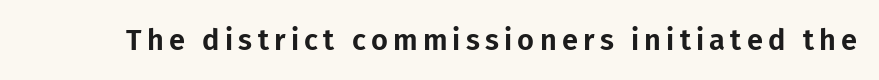
Q: Is the text italic (slanted)? A: No, it is upright.
Q: Is the typeface a serif or a sans-serif typeface? A: Sans-serif.
Q: Is the text underlined? A: No.
Q: Width (condensed, normal, or wide)? A: Normal.
Q: Stroke contrast? A: Low.
Q: x-height? A: Medium.
Q: Monospaced? A: No.
